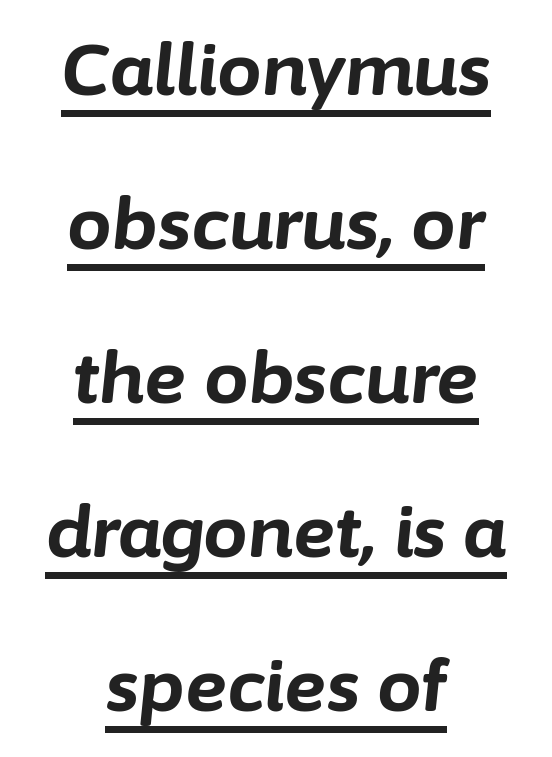
The image shows 71 px bold type, italic (leaning right); set centered, loose line spacing (2.17x), normal letter spacing, underlined; low stroke contrast and a medium x-height.
